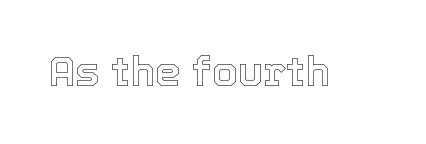
Proportional: the letters do not fall into vertical columns. This is the regular roman posture of the typeface. Inter-character spacing is left at the font's built-in metrics. The foot of each line stays bare and open.
